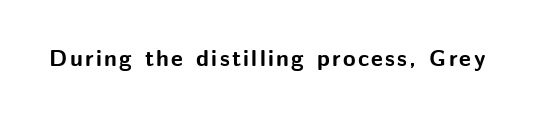
{"italic": "no", "bold": "yes", "underline": "no", "glyph_px": 23}
